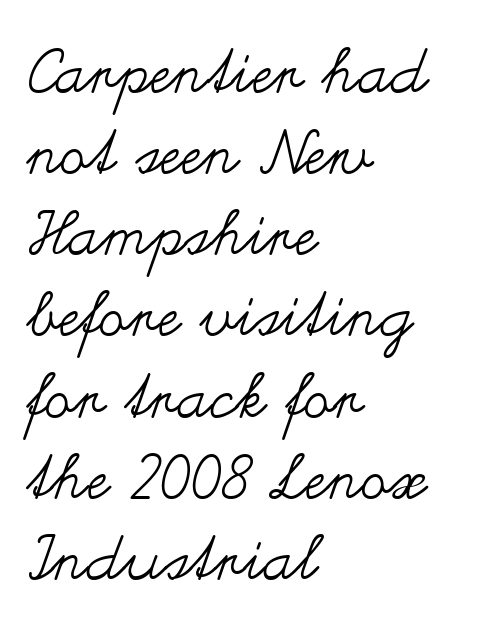
The type is set solid horizontally, with unmodified tracking. Summary of weight: not heavy and not bold. Reading down the column, the eye jumps a familiar distance to each next line. Each row of text sits above clean, open space. Think of a printed novel: that variable character pitch is what you see here.
